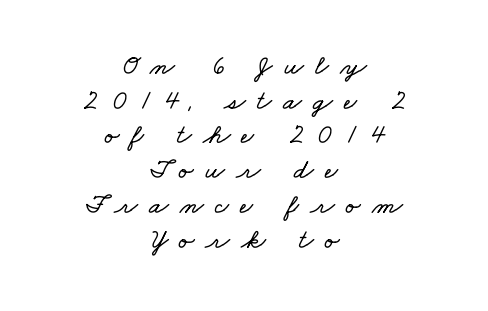
Q: Is the text underlined? A: No.
Q: How is the paragraph aligned? A: Centered.
Q: Is the spacing between letters normal or unusually wide? A: Unusually wide.
Q: Width (condensed, normal, or wide)? A: Wide.
Q: Stroke contrast? A: Low.
Q: x-height? A: Small.
Q: Monospaced? A: No.
